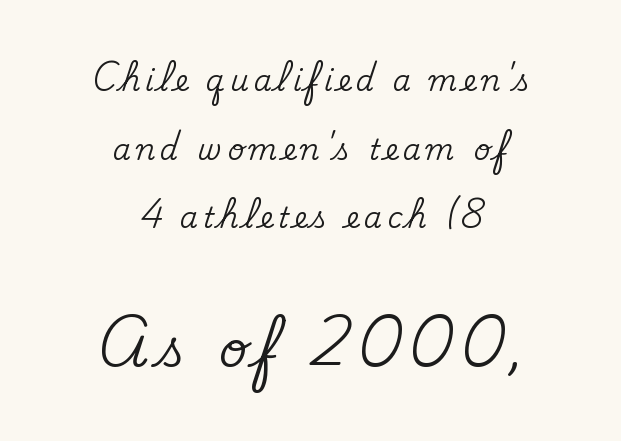
The image shows 50 px text type; set centered, loose line spacing (2.37x), not underlined; the second (bottom) block is 1.72x larger; medium stroke contrast and a small x-height.
